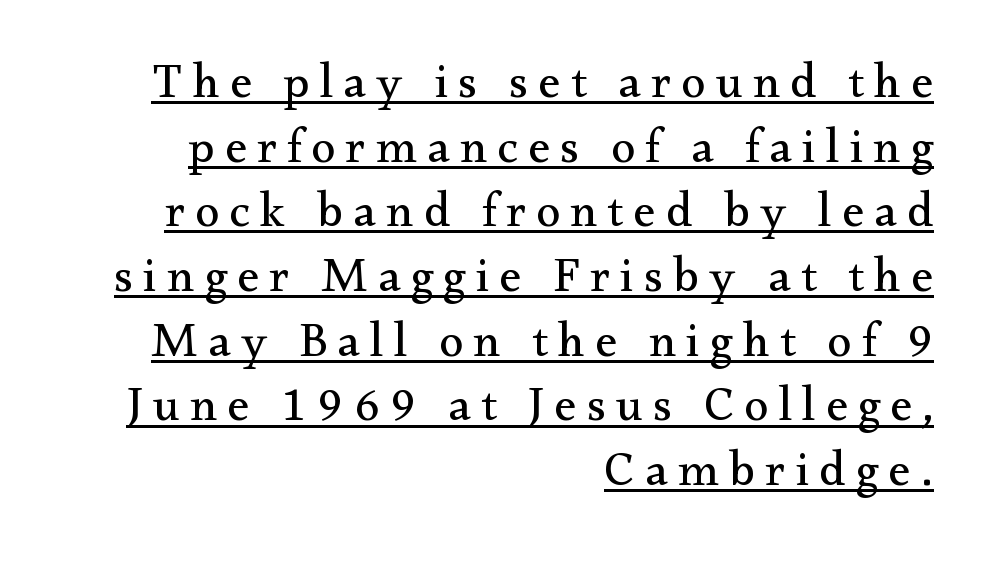
{"serif": "yes", "italic": "no", "bold": "no", "weight": "regular", "width": "normal", "stroke_contrast": "medium", "x_height": "small", "monospaced": "no", "underline": "yes", "align": "right", "line_spacing": "normal", "line_spacing_ratio": 1.32, "letter_spacing": "wide", "letter_spacing_em": 0.21, "glyph_px": 49}
